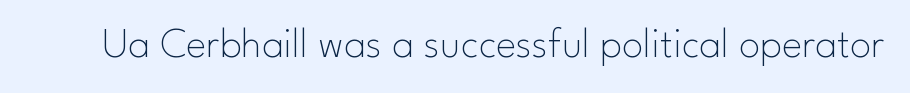
Q: Is the text bold? A: No.
Q: Is the text italic (slanted)? A: No, it is upright.
Q: Is the typeface a serif or a sans-serif typeface? A: Sans-serif.
Q: Is the text underlined? A: No.
Q: Is the spacing between letters normal or unusually wide? A: Normal.
Q: Width (condensed, normal, or wide)? A: Normal.
Q: Stroke contrast? A: Low.
Q: x-height? A: Small.
Q: Monospaced? A: No.
